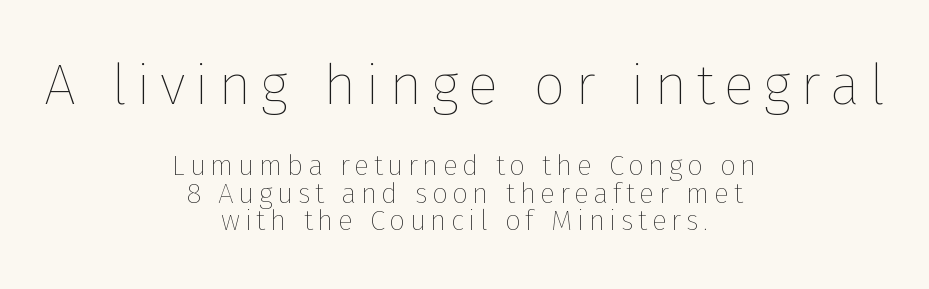
The image shows 57 px thin type, upright; set centered, tight line spacing (0.98x), not underlined; the first (top) block is 2.04x larger; low stroke contrast and a medium x-height.
